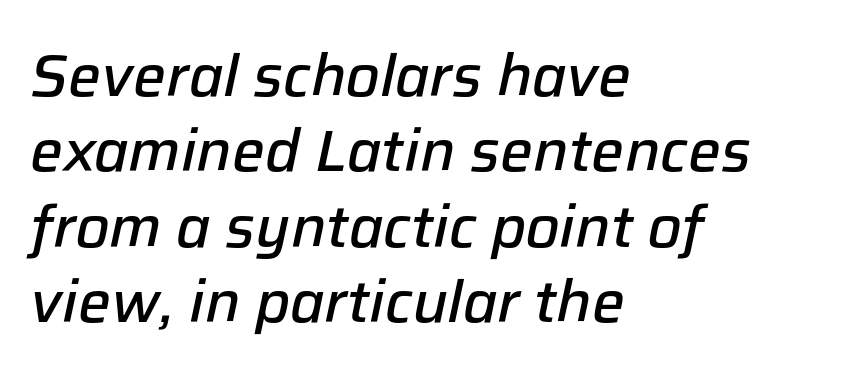
The image shows 58 px semibold type, italic (leaning right); set left-aligned, normal line spacing (1.3x), normal letter spacing, not underlined; low stroke contrast and a medium x-height.
